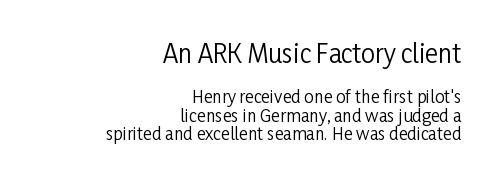
Q: Is the text bold? A: No.
Q: Is the text italic (slanted)? A: No, it is upright.
Q: Is the text underlined? A: No.
Q: How is the paragraph aligned? A: Right-aligned.
Q: Is the spacing between letters normal or unusually wide? A: Normal.
Q: Is the spacing between lines tight, normal or loose? A: Tight.
Q: Which block of text is set in a larger size, the first (top) or the second (bottom)? A: The first (top) one.
